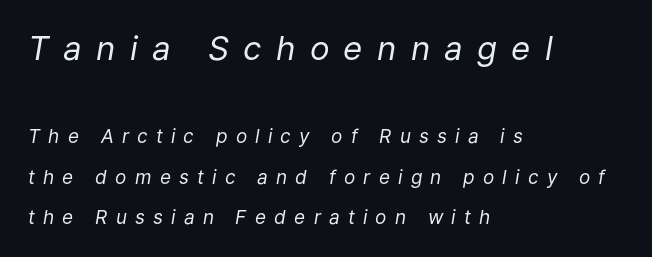
{"italic": "yes", "lean": "right", "slant_degrees": 9, "bold": "no", "weight": "regular", "width": "normal", "stroke_contrast": "low", "x_height": "medium", "monospaced": "no", "underline": "no", "align": "left", "line_spacing": "loose", "line_spacing_ratio": 2.12, "letter_spacing": "wide", "letter_spacing_em": 0.43, "larger_block": "first", "size_ratio": 1.74, "glyph_px": 33}
